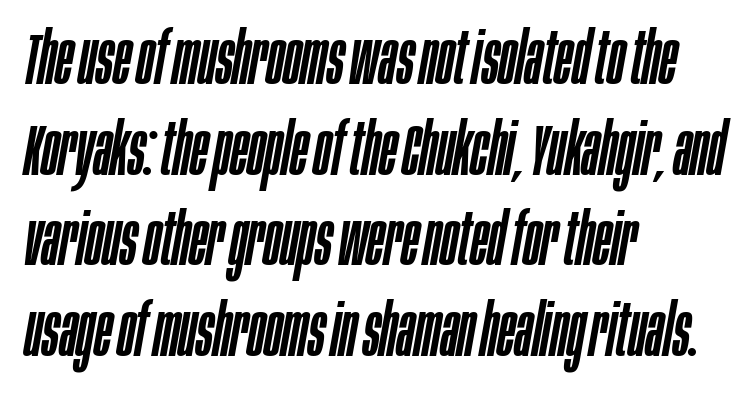
Q: Is the text italic (slanted)? A: Yes, it leans right by about 10 degrees.
Q: Is the text underlined? A: No.
Q: How is the paragraph aligned? A: Left-aligned.
Q: Is the spacing between letters normal or unusually wide? A: Normal.
Q: Width (condensed, normal, or wide)? A: Condensed.
Q: Stroke contrast? A: Low.
Q: x-height? A: Large.
Q: Monospaced? A: No.
